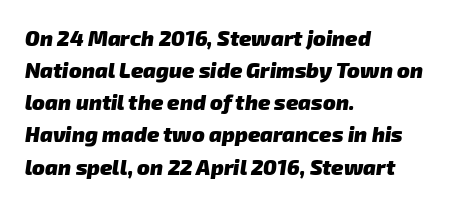
Q: Is the text bold? A: Yes.
Q: Is the text underlined? A: No.
Q: How is the paragraph aligned? A: Left-aligned.
Q: Is the spacing between letters normal or unusually wide? A: Normal.
Q: Is the spacing between lines tight, normal or loose? A: Normal.
